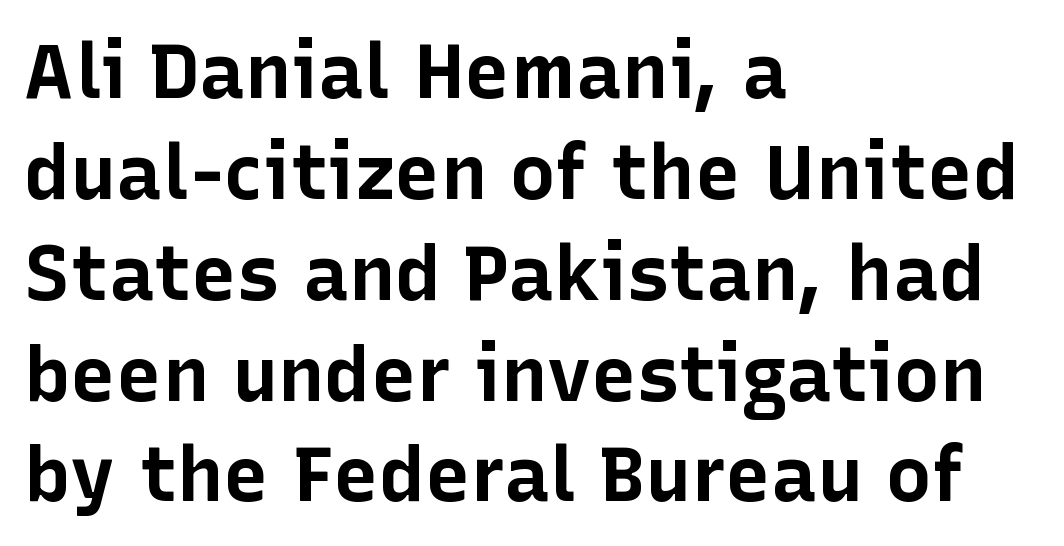
Q: Is the text bold? A: Yes.
Q: Is the text italic (slanted)? A: No, it is upright.
Q: Is the typeface a serif or a sans-serif typeface? A: Sans-serif.
Q: Is the text underlined? A: No.
Q: How is the paragraph aligned? A: Left-aligned.
Q: Is the spacing between letters normal or unusually wide? A: Normal.
Q: Is the spacing between lines tight, normal or loose? A: Normal.
Q: Width (condensed, normal, or wide)? A: Normal.
Q: Stroke contrast? A: Low.
Q: x-height? A: Medium.
Q: Monospaced? A: No.
